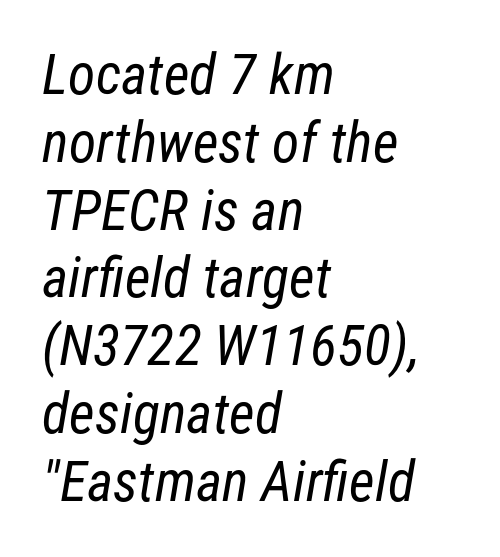
The image shows 56 px regular-weight, condensed sans-serif type; set left-aligned, line spacing 1.21x, normal letter spacing, not underlined; low stroke contrast and a medium x-height.
